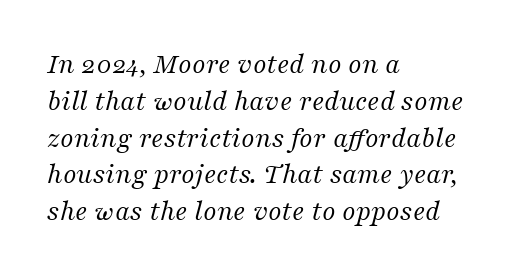
{"serif": "yes", "italic": "yes", "lean": "right", "slant_degrees": 16, "bold": "no", "weight": "regular", "width": "normal", "stroke_contrast": "medium", "x_height": "medium", "monospaced": "no", "underline": "no", "align": "left", "line_spacing": "normal", "line_spacing_ratio": 1.27, "letter_spacing": "normal", "letter_spacing_em": 0.0, "glyph_px": 29}
